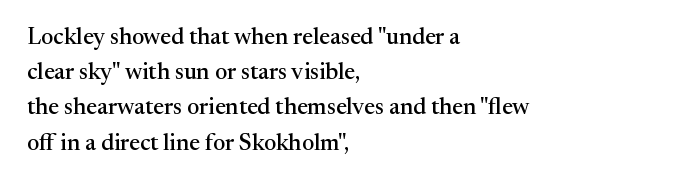
{"italic": "no", "underline": "no", "align": "left", "line_spacing": "normal", "line_spacing_ratio": 1.53, "letter_spacing": "normal", "letter_spacing_em": 0.0, "glyph_px": 23}
